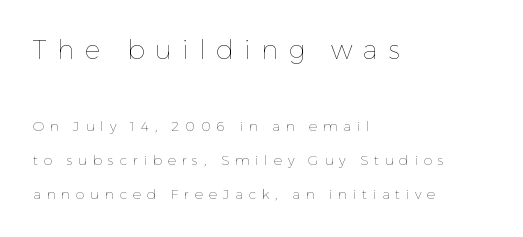
In terms of leading, this rendering errs on the spacious side. In terms of letterspacing, this is a distinctly airy, spread setting. The passage shown begins with its larger block and ends with its smaller one. A student would call this left alignment; a typographer would say flush left, rag right. The lettering holds an erect, upright posture throughout.
